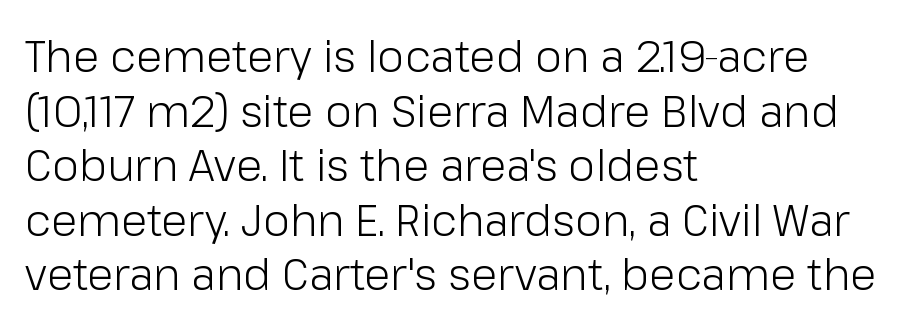
A classic flush-left, rag-right setting is used for this passage. Underline: absent. Stem width sits at or under what a default text font uses. Each letter keeps its own natural width here, so spacing adapts to shape. Serifs: no, the terminals of the letterforms are clean. One glance says typical: line gaps are just what's usual.
